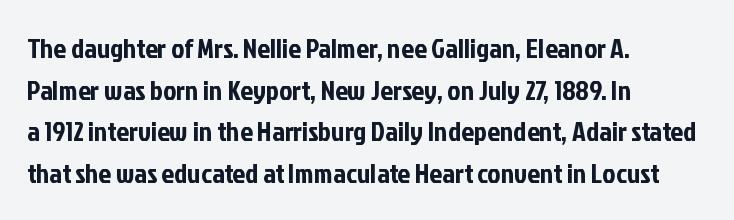
{"serif": "no", "italic": "no", "width": "condensed", "stroke_contrast": "low", "x_height": "medium", "monospaced": "no", "underline": "no", "align": "left", "line_spacing": "normal", "line_spacing_ratio": 1.49, "letter_spacing": "normal", "letter_spacing_em": 0.0, "glyph_px": 28}
